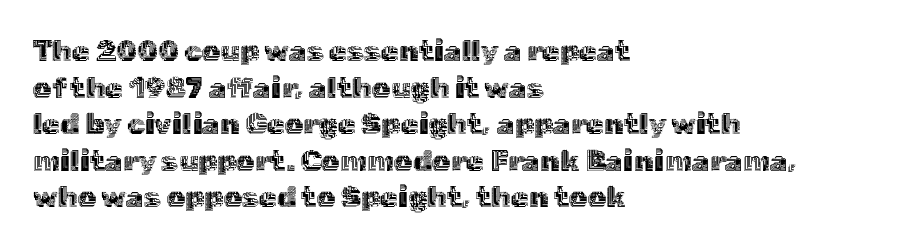
Vertically, the passage feels balanced, rows spaced as you'd expect. Honestly, there is no underline to notice here at all. The horizontal fit of the characters is conventional and even. Horizontally, the lines are justified to the leading edge only.
